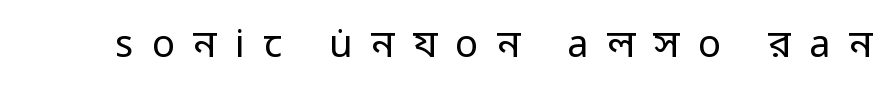
Someone cranked the tracking dial way up on this one. The letters stand upright; this is a roman face. Each letter keeps its own natural width here, so spacing adapts to shape. The letters carry no serifs — their stems end cleanly without finishing strokes. Bare-footed words on every line. Ink coverage per letter is moderate at most.
